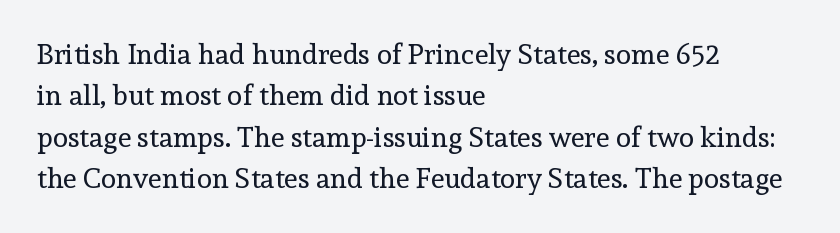
This rendering employs a face with finishing strokes, i.e., a serif. Looks like regular typesetting: each glyph gets only the width it needs. The typeface has the unassuming heft of standard copy or less. A typesetter would call this zero additional tracking.
